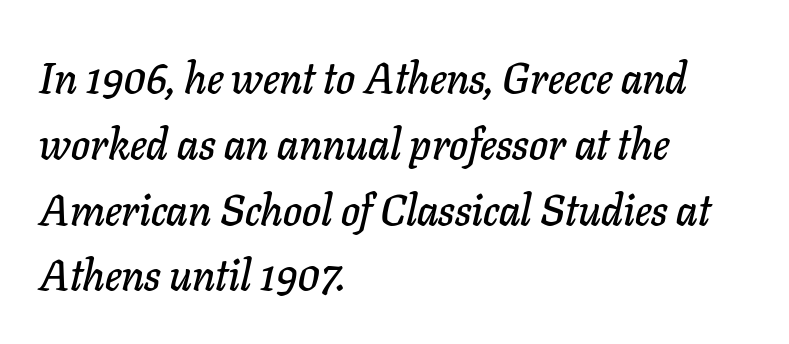
The space beneath each line is pristine and unruled. Italic: yes, the glyphs are oblique. In CSS terms this would be text-align: left. There is no visible air inserted between adjacent glyphs. The letters advance in unequal steps, a hallmark of proportional type.
